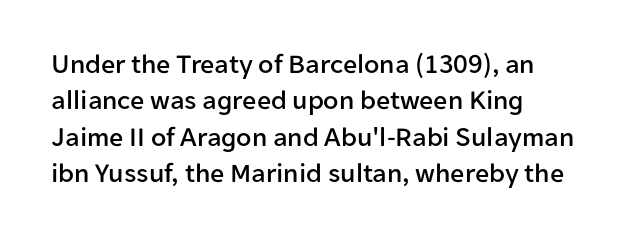
The image shows 28 px sans-serif type, upright; set left-aligned, normal line spacing (1.3x), normal letter spacing, not underlined; low stroke contrast and a medium x-height.
